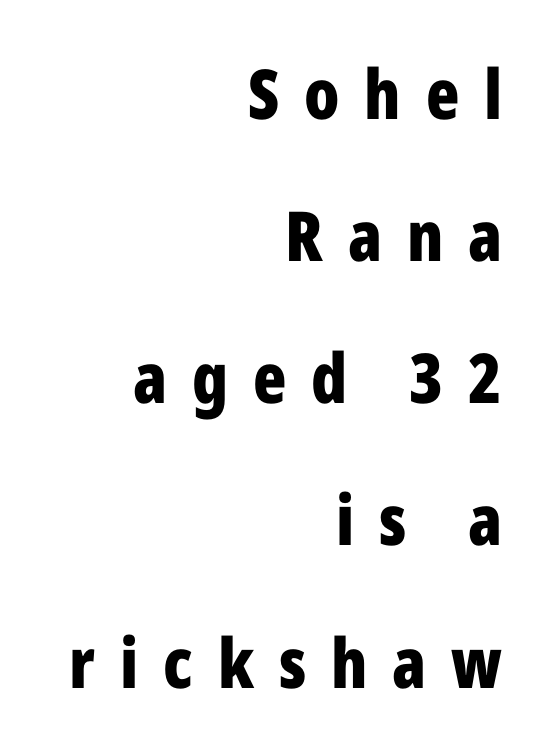
The image shows 69 px bold, condensed sans-serif type, upright; set right-aligned, loose line spacing (2.06x), unusually wide letter spacing (+0.36 em), not underlined; low stroke contrast and a medium x-height.
